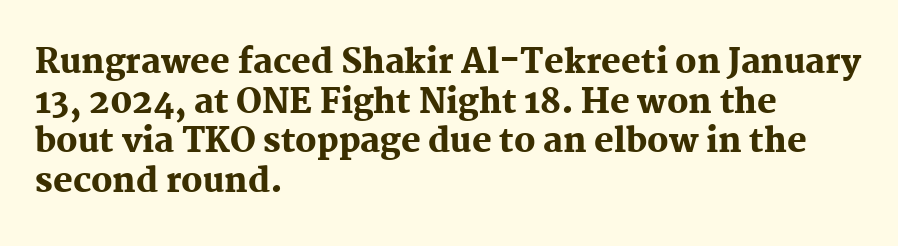
Q: Is the text bold? A: Yes.
Q: Is the text italic (slanted)? A: No, it is upright.
Q: Is the typeface a serif or a sans-serif typeface? A: Serif.
Q: Is the text underlined? A: No.
Q: How is the paragraph aligned? A: Left-aligned.
Q: Is the spacing between letters normal or unusually wide? A: Normal.
Q: Width (condensed, normal, or wide)? A: Normal.
Q: Stroke contrast? A: Medium.
Q: x-height? A: Medium.
Q: Monospaced? A: No.
